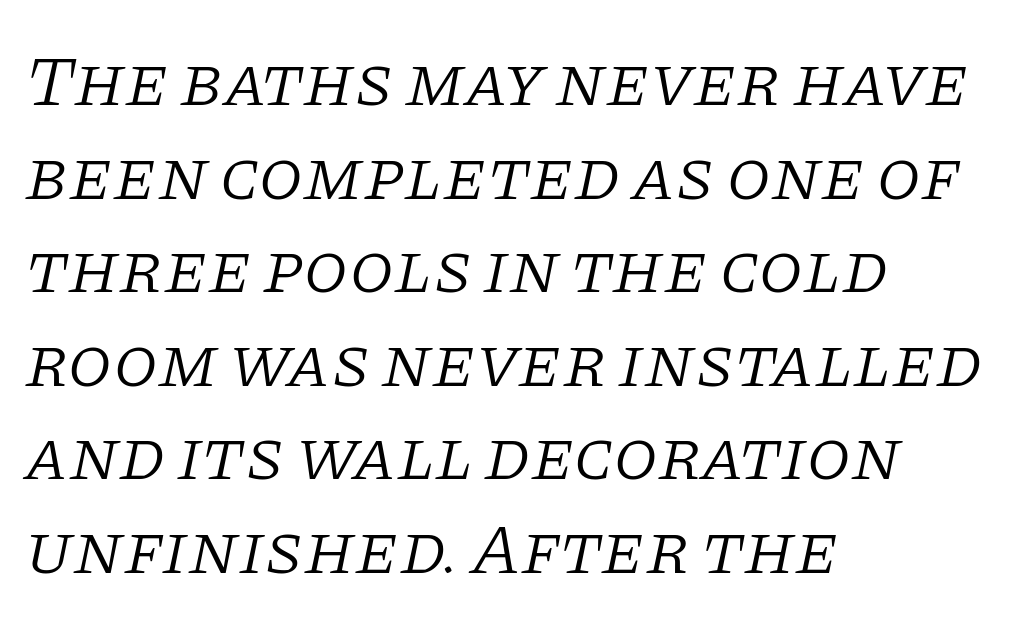
Q: Is the text bold? A: No.
Q: Is the text italic (slanted)? A: Yes, it leans right by about 11 degrees.
Q: Is the typeface a serif or a sans-serif typeface? A: Serif.
Q: Is the text underlined? A: No.
Q: How is the paragraph aligned? A: Left-aligned.
Q: Is the spacing between letters normal or unusually wide? A: Normal.
Q: Is the spacing between lines tight, normal or loose? A: Normal.
Q: Width (condensed, normal, or wide)? A: Normal.
Q: Stroke contrast? A: Low.
Q: x-height? A: Large.
Q: Monospaced? A: No.
